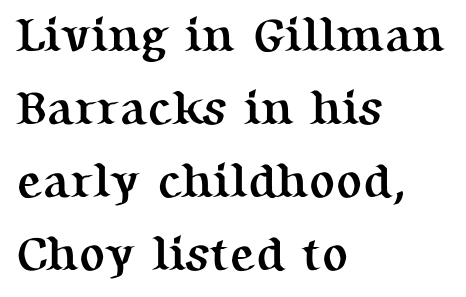
Q: Is the text bold? A: Yes.
Q: Is the text italic (slanted)? A: No, it is upright.
Q: Is the typeface a serif or a sans-serif typeface? A: Serif.
Q: Is the text underlined? A: No.
Q: How is the paragraph aligned? A: Left-aligned.
Q: Is the spacing between letters normal or unusually wide? A: Normal.
Q: Is the spacing between lines tight, normal or loose? A: Normal.
Q: Width (condensed, normal, or wide)? A: Normal.
Q: Stroke contrast? A: Medium.
Q: x-height? A: Medium.
Q: Monospaced? A: No.
